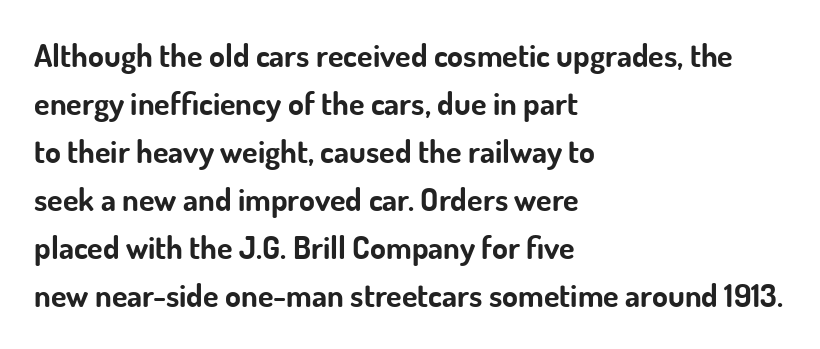
The image shows 32 px bold sans-serif type, upright; set left-aligned, normal line spacing (1.5x), normal letter spacing, not underlined; low stroke contrast and a small x-height.
